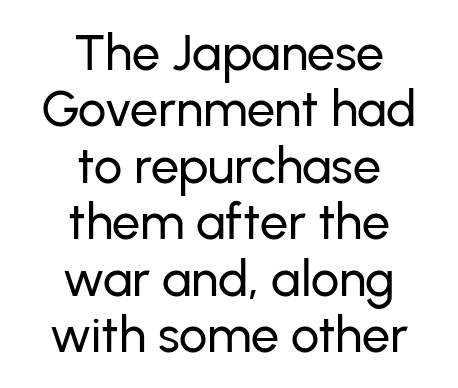
Q: Is the text italic (slanted)? A: No, it is upright.
Q: Is the typeface a serif or a sans-serif typeface? A: Sans-serif.
Q: Is the text underlined? A: No.
Q: How is the paragraph aligned? A: Centered.
Q: Is the spacing between letters normal or unusually wide? A: Normal.
Q: Is the spacing between lines tight, normal or loose? A: Tight.
Q: Width (condensed, normal, or wide)? A: Normal.
Q: Stroke contrast? A: Low.
Q: x-height? A: Medium.
Q: Monospaced? A: No.
